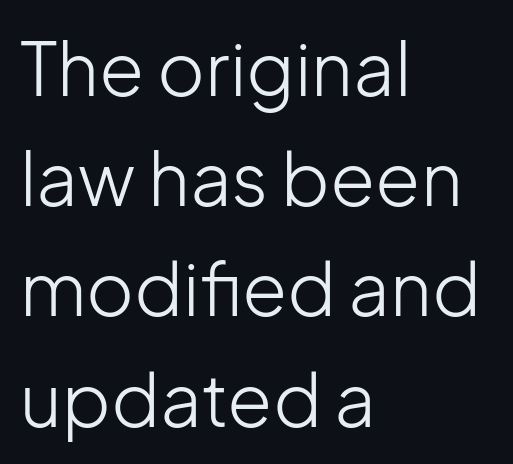
Look at the tracking — it's just the regular setting, nothing added. Does the type have serifs? No, each stem ends abruptly. Is the block centered? No — it sits flush against the left margin. Summary of vertical rhythm: regular, with standard interline spacing. Descender tails drop into unmarked territory. The weight tops out at a normal text grade.
